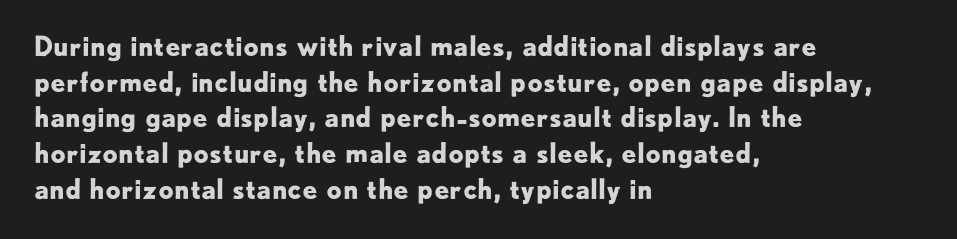
A typesetter would call this leading conventional body-copy spacing. Standard letterfit; no display-style spreading of the glyphs. The axis of the letterforms is exactly vertical. Typeset ragged right — the left edge is the straight one. Clear beneath every line of the passage. Each glyph is drawn with heavy, bold strokes.
